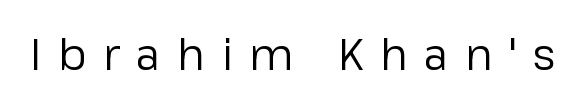
{"serif": "no", "italic": "no", "bold": "no", "weight": "regular", "width": "normal", "stroke_contrast": "low", "x_height": "medium", "monospaced": "no", "underline": "no", "letter_spacing": "wide", "letter_spacing_em": 0.39, "glyph_px": 43}
